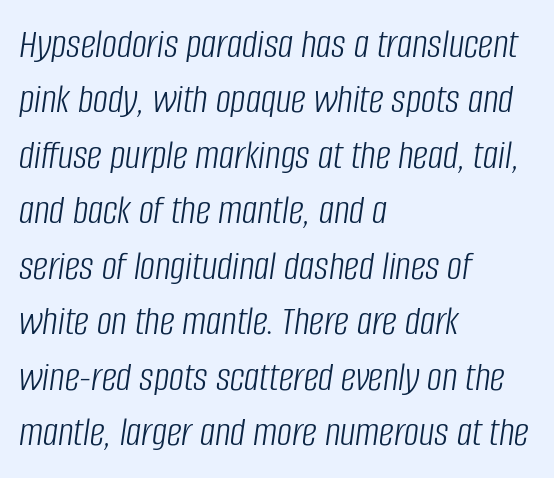
The image shows 42 px light, condensed type, italic (leaning right); set left-aligned, normal line spacing (1.32x), normal letter spacing, not underlined; low stroke contrast and a large x-height.
